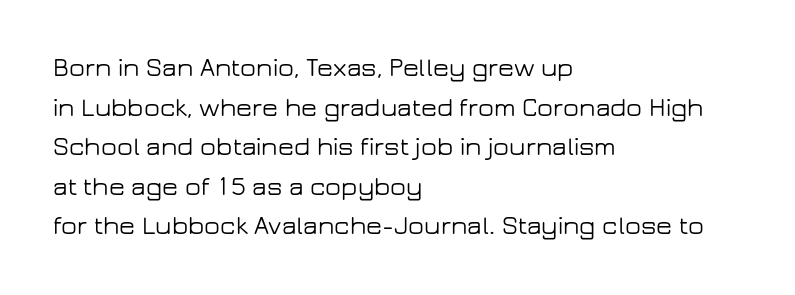
Interline gaps are of average width in this sample. The type sits square on the baseline with zero lean. Just letters on the line, the space beneath them empty. Students, note that the glyphs here touch the page at normal intervals. The rendering anchors every line to the left-hand side.
